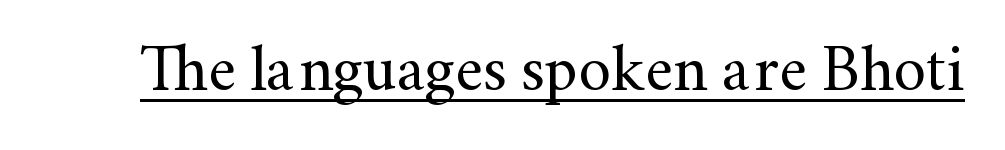
Q: Is the text bold? A: No.
Q: Is the text italic (slanted)? A: No, it is upright.
Q: Is the typeface a serif or a sans-serif typeface? A: Serif.
Q: Is the text underlined? A: Yes.
Q: Is the spacing between letters normal or unusually wide? A: Normal.
Q: Width (condensed, normal, or wide)? A: Normal.
Q: Stroke contrast? A: Medium.
Q: x-height? A: Small.
Q: Monospaced? A: No.
